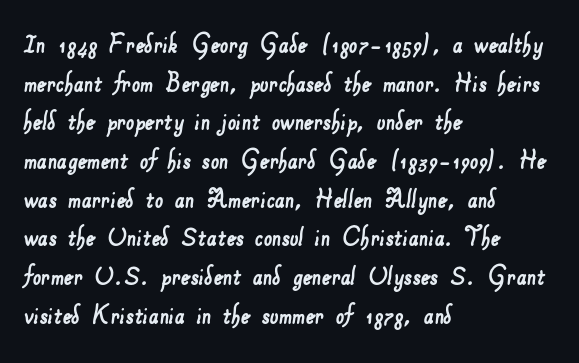
The image shows 30 px sans-serif type; set left-aligned, normal line spacing (1.29x), normal letter spacing, not underlined; low stroke contrast and a small x-height.
